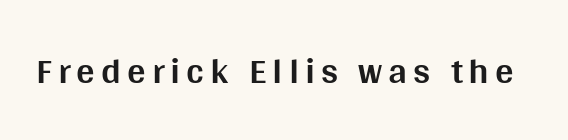
Q: Is the text bold? A: Yes.
Q: Is the text italic (slanted)? A: No, it is upright.
Q: Is the typeface a serif or a sans-serif typeface? A: Sans-serif.
Q: Is the text underlined? A: No.
Q: Width (condensed, normal, or wide)? A: Normal.
Q: Stroke contrast? A: Medium.
Q: x-height? A: Large.
Q: Monospaced? A: No.
